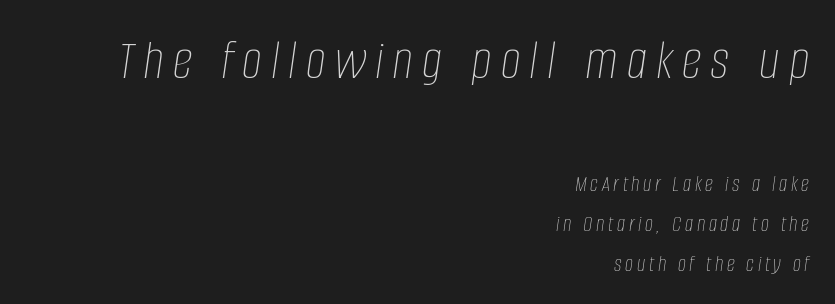
The image shows 57 px thin, condensed type, italic (leaning right); set right-aligned, line spacing 1.73x, not underlined; the first (top) block is 2.48x larger; low stroke contrast and a large x-height.
